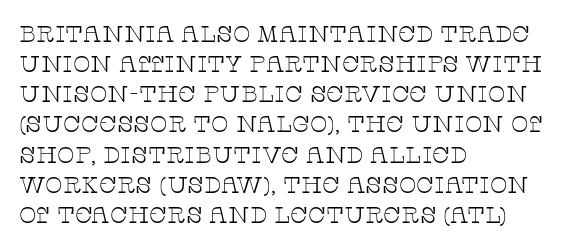
Q: Is the text bold? A: No.
Q: Is the text italic (slanted)? A: No, it is upright.
Q: Is the text underlined? A: No.
Q: How is the paragraph aligned? A: Left-aligned.
Q: Is the spacing between letters normal or unusually wide? A: Normal.
Q: Is the spacing between lines tight, normal or loose? A: Normal.
